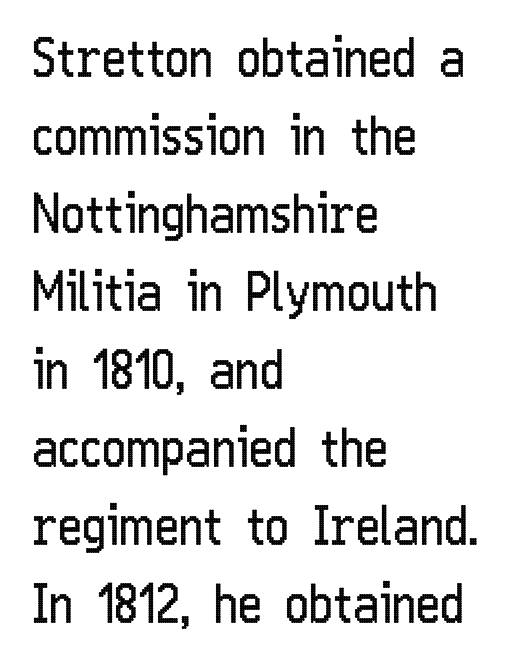
Upright lettering throughout. Students, observe: this is what conventionally led text looks like. Honestly, there is no underline to notice here at all. Every row of glyphs begins at an identical x-position on the left. The type family on display is of the sans-serif kind. The strokes carry an ordinary text weight at most.
